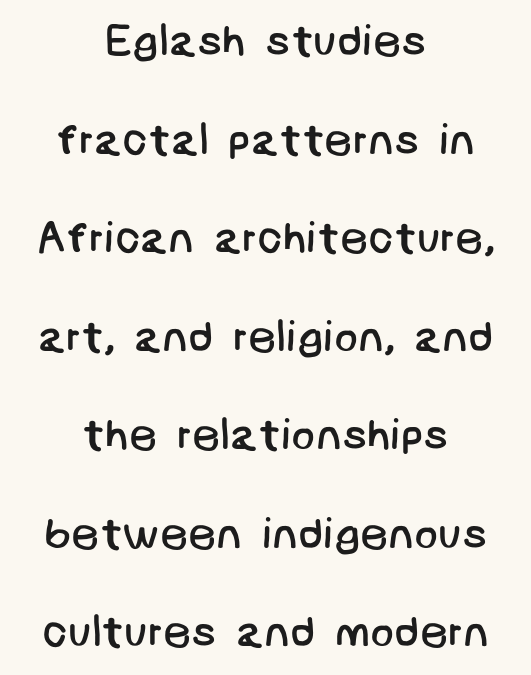
{"serif": "no", "bold": "no", "weight": "regular", "width": "normal", "stroke_contrast": "low", "x_height": "large", "underline": "no", "align": "center", "line_spacing": "loose", "line_spacing_ratio": 2.24, "letter_spacing": "normal", "letter_spacing_em": 0.0, "glyph_px": 44}
